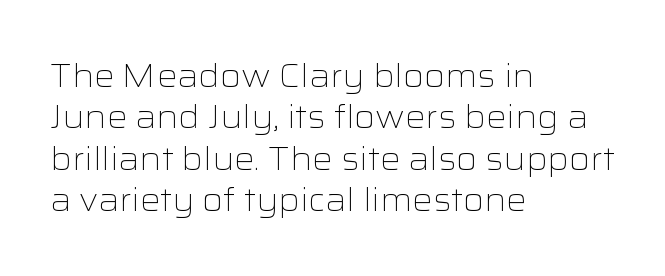
Q: Is the text bold? A: No.
Q: Is the text italic (slanted)? A: No, it is upright.
Q: Is the typeface a serif or a sans-serif typeface? A: Sans-serif.
Q: Is the text underlined? A: No.
Q: How is the paragraph aligned? A: Left-aligned.
Q: Is the spacing between letters normal or unusually wide? A: Normal.
Q: Is the spacing between lines tight, normal or loose? A: Normal.
Q: Width (condensed, normal, or wide)? A: Wide.
Q: Stroke contrast? A: Low.
Q: x-height? A: Medium.
Q: Monospaced? A: No.
